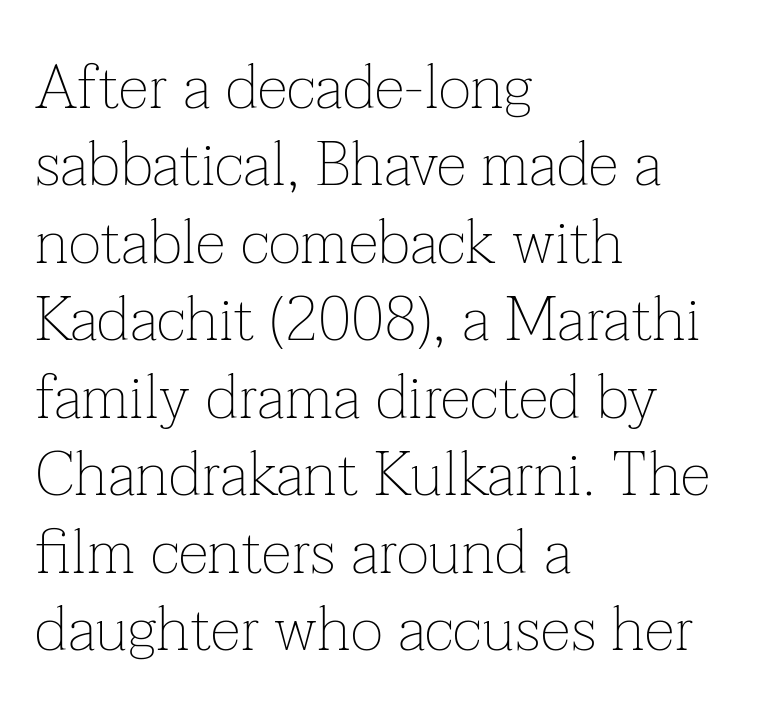
The image shows 62 px thin serif type, upright; set left-aligned, normal line spacing (1.25x), normal letter spacing, not underlined; low stroke contrast and a medium x-height.
